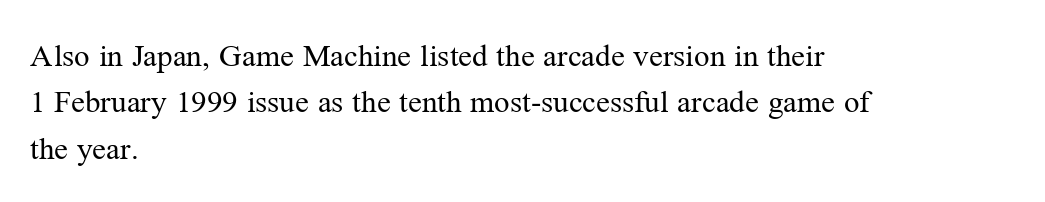
The image shows 31 px regular-weight serif type, upright; set left-aligned, normal line spacing (1.5x), normal letter spacing, not underlined; medium stroke contrast and a medium x-height.
